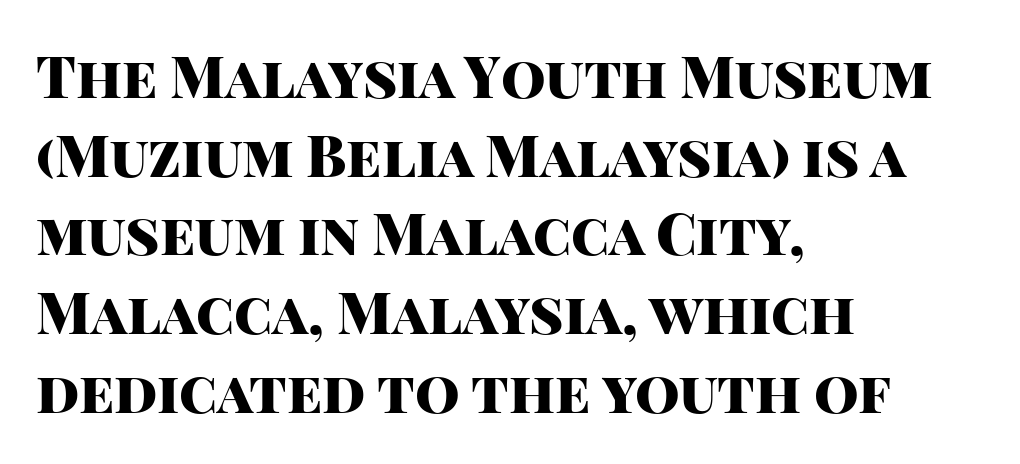
Spacing verdict: proportional, widths tailored to each character. The passage shown stacks its lines at a standard gap. Casual observation: everything's shoved over to the left. Typographic density is high because the face is bold.
